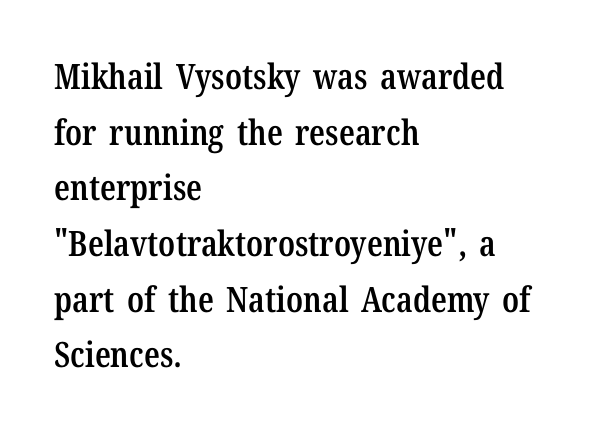
The lines sit at an ordinary, default distance from one another. You could not count columns in this text — the font is proportionally spaced. Does the copy run flush right? No — it runs flush left. The passage shown has conventional tracking throughout. Unmarked baselines from the first word to the last. The characters display serif detailing at their extremities.
